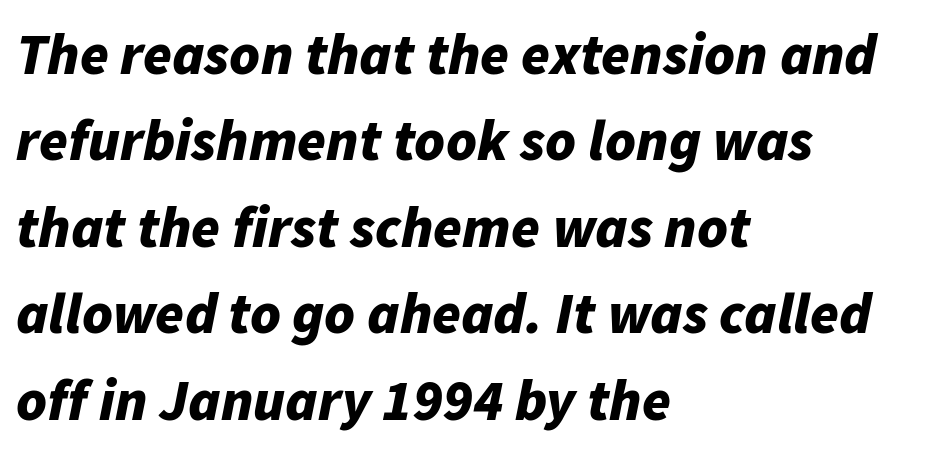
{"italic": "yes", "lean": "right", "slant_degrees": 11, "bold": "yes", "weight": "bold", "width": "normal", "stroke_contrast": "low", "x_height": "medium", "monospaced": "no", "underline": "no", "align": "left", "line_spacing": "normal", "line_spacing_ratio": 1.49, "letter_spacing": "normal", "letter_spacing_em": 0.0, "glyph_px": 58}
